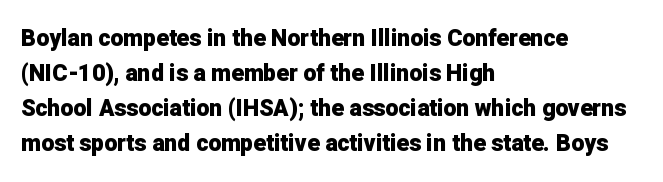
{"italic": "no", "bold": "yes", "underline": "no", "align": "left", "line_spacing": "normal", "line_spacing_ratio": 1.52, "letter_spacing": "normal", "letter_spacing_em": 0.0, "glyph_px": 23}
